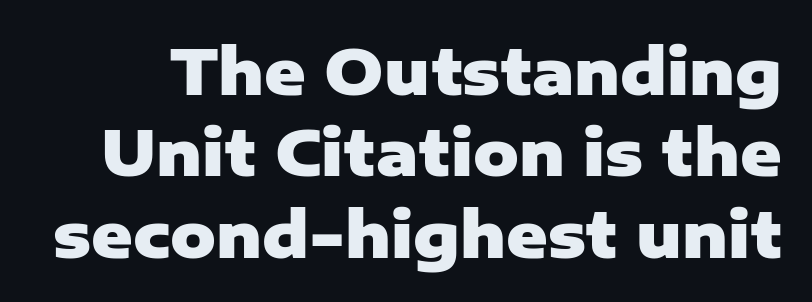
Lines of text with bare space underneath. Each letter's strokes conclude bluntly, with no projecting serifs. Chunky letters — that's bold for sure. Spacing between characters is what you'd get straight out of the box. Notice how the stems are strictly vertical — no italics here. The letters advance in unequal steps, a hallmark of proportional type.
